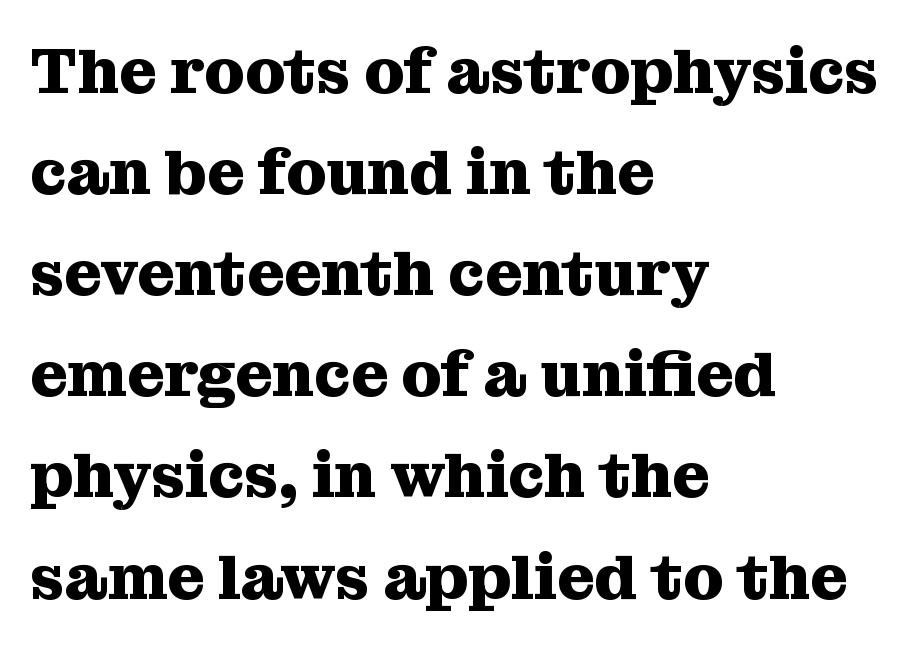
{"serif": "yes", "italic": "no", "bold": "yes", "weight": "heavy", "width": "normal", "stroke_contrast": "medium", "x_height": "medium", "monospaced": "no", "underline": "no", "align": "left", "line_spacing": "normal", "line_spacing_ratio": 1.58, "letter_spacing": "normal", "letter_spacing_em": 0.0, "glyph_px": 64}
